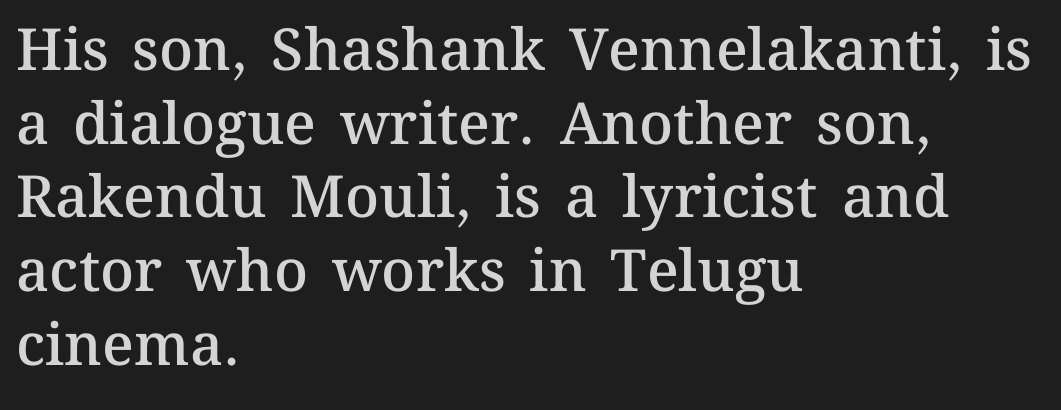
The image shows 58 px semibold type, upright; set left-aligned, normal line spacing (1.27x), normal letter spacing, not underlined; medium stroke contrast and a medium x-height.
